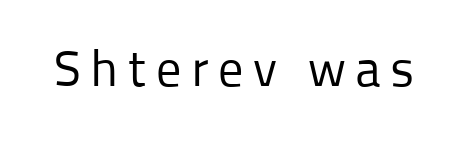
Q: Is the text bold? A: No.
Q: Is the text italic (slanted)? A: No, it is upright.
Q: Is the typeface a serif or a sans-serif typeface? A: Sans-serif.
Q: Is the text underlined? A: No.
Q: Width (condensed, normal, or wide)? A: Normal.
Q: Stroke contrast? A: Low.
Q: x-height? A: Medium.
Q: Monospaced? A: No.
